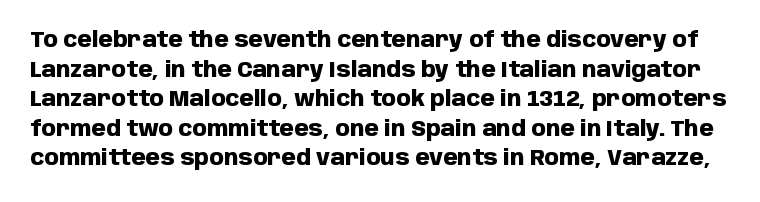
The image shows 21 px bold type, upright; set normal line spacing (1.41x), normal letter spacing, not underlined.
